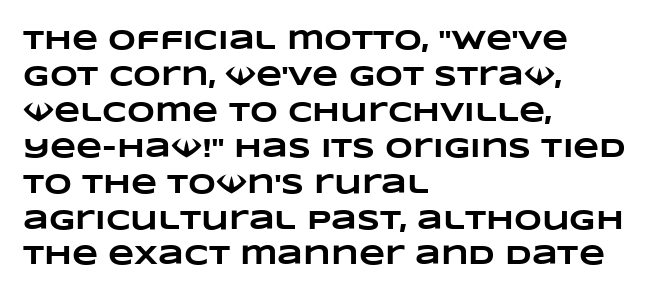
{"bold": "yes", "underline": "no", "align": "left", "line_spacing": "normal", "line_spacing_ratio": 1.33, "letter_spacing": "normal", "letter_spacing_em": 0.0, "glyph_px": 27}
